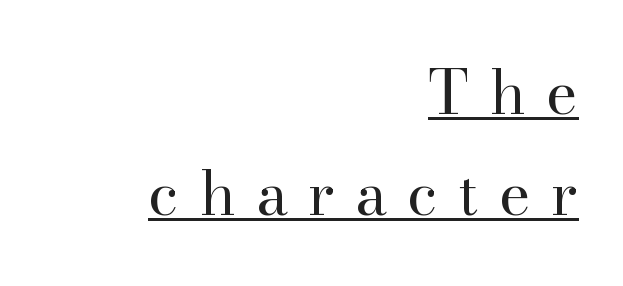
The image shows 61 px regular-weight serif type, upright; set right-aligned, normal line spacing (1.66x), unusually wide letter spacing (+0.33 em), underlined; high stroke contrast and a small x-height.
